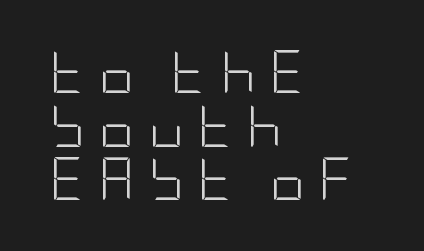
The image shows 43 px light, condensed sans-serif type, upright; set left-aligned, normal line spacing (1.25x), unusually wide letter spacing (+0.33 em), not underlined; low stroke contrast and a large x-height.
